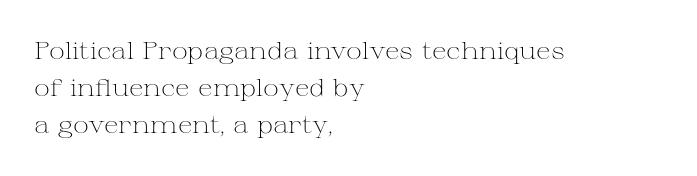
The image shows 24 px text type, upright; set left-aligned, normal line spacing (1.55x), normal letter spacing, not underlined.
